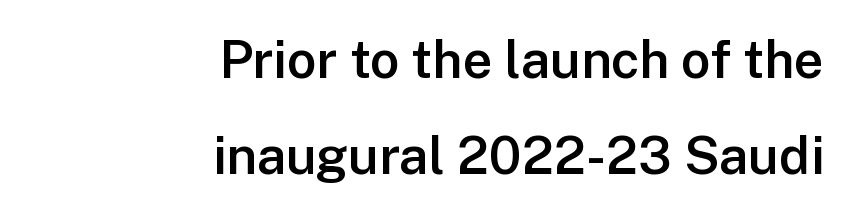
Q: Is the text bold? A: Semi-bold.
Q: Is the text italic (slanted)? A: No, it is upright.
Q: Is the typeface a serif or a sans-serif typeface? A: Sans-serif.
Q: Is the text underlined? A: No.
Q: How is the paragraph aligned? A: Right-aligned.
Q: Is the spacing between letters normal or unusually wide? A: Normal.
Q: Width (condensed, normal, or wide)? A: Normal.
Q: Stroke contrast? A: Low.
Q: x-height? A: Medium.
Q: Monospaced? A: No.
